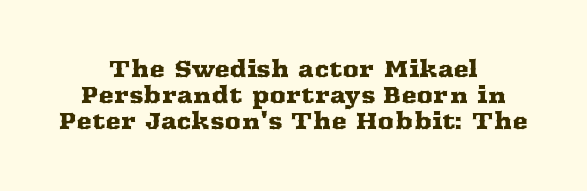
The image shows 23 px text type, upright; set centered, tight line spacing (1.14x), normal letter spacing, not underlined.
